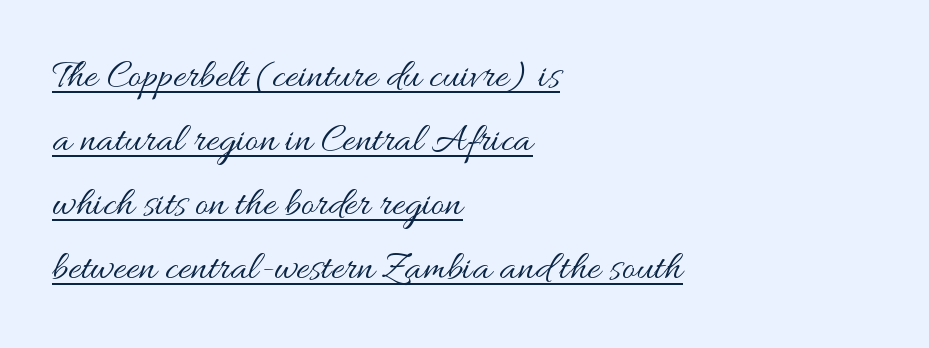
Do the characters align in a grid? No, the font is proportional. You could call the tracking neutral — neither tight nor loose. Each new line begins a customary step beneath the previous one. Alignment: flush left.
